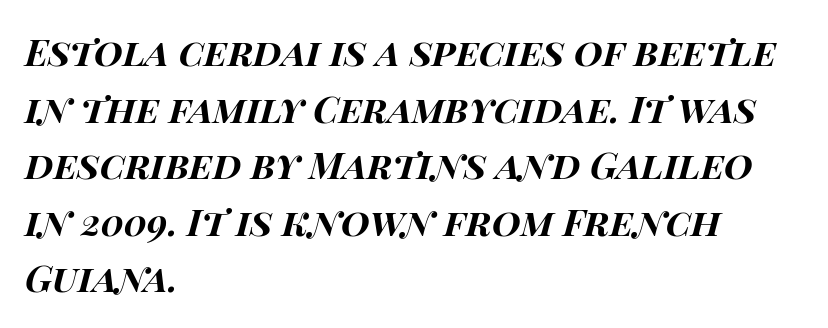
A dark, heavy texture on the line: the type is bold. Vertically, the passage feels balanced, rows spaced as you'd expect. In CSS terms this would be text-align: left. An italicized treatment has been applied to the whole sample.
